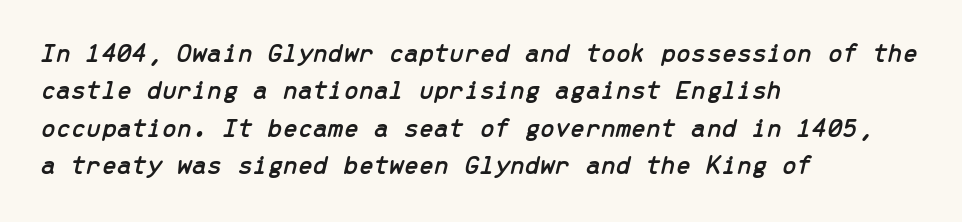
{"italic": "yes", "lean": "right", "slant_degrees": 13, "underline": "no", "align": "left", "line_spacing": "normal", "line_spacing_ratio": 1.38, "letter_spacing": "normal", "letter_spacing_em": 0.0, "glyph_px": 27}
